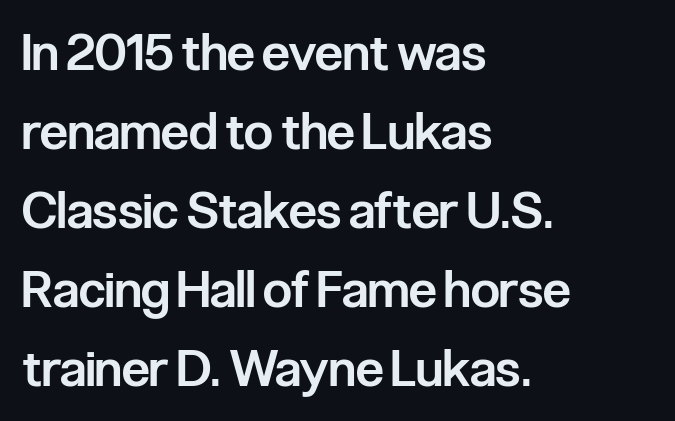
The rendering uses a moderate line-height, typical for paragraphs. Every stem runs plumb, perpendicular to the baseline. Characters follow at the spacing the type designer built in. Strokes here are thickened, but only to semibold level. A typesetter would call this proportional, since set widths differ per character.
